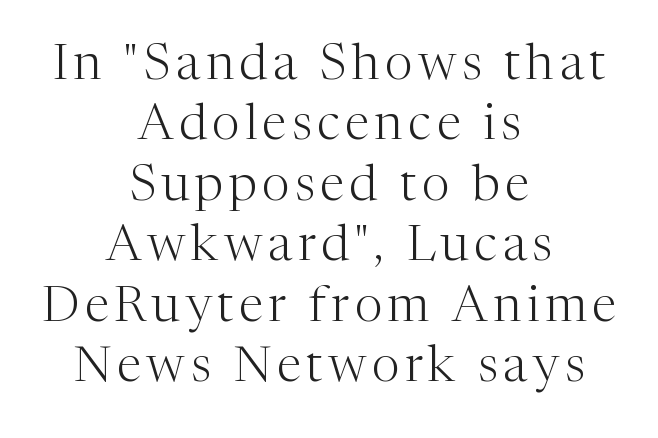
A typesetter would label this face a serif. Quick note: not italic, upright. Stems and bowls with no extra thickness — not bold. A centered setting, common on invitations and titles, is used for this passage.
